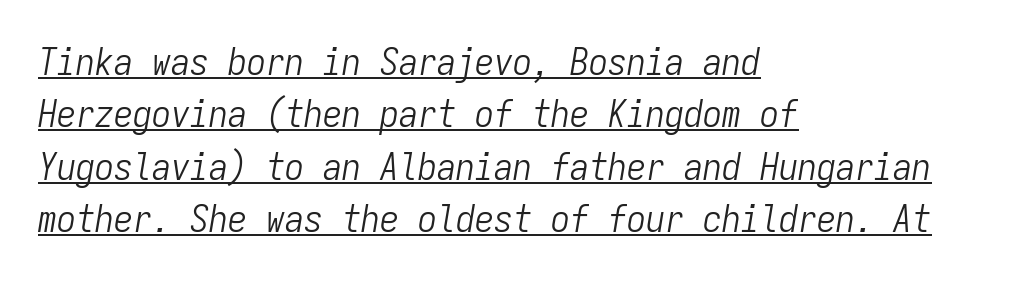
The image shows 38 px light, condensed type, italic (leaning right), monospaced; set left-aligned, normal line spacing (1.38x), normal letter spacing, underlined; low stroke contrast and a medium x-height.
